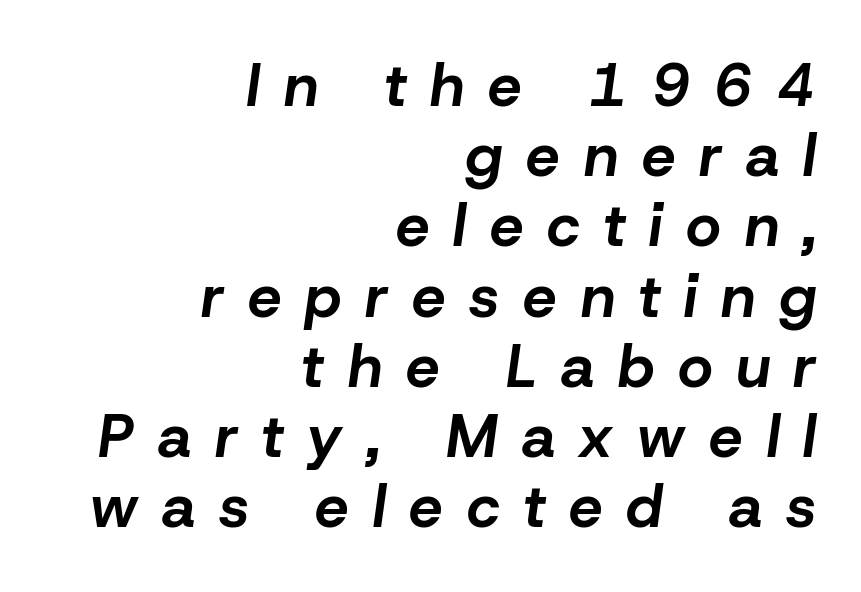
Caption: multi-line text, flush right, ragged left. Nobody drew a line under any word here. Each glyph is drawn with heavy, bold strokes. The lettering tilts uniformly, giving the passage an italic look.
